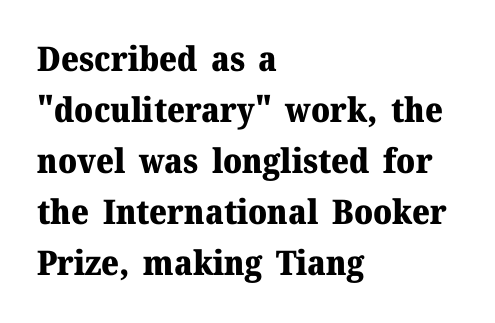
Q: Is the text bold? A: Yes.
Q: Is the text italic (slanted)? A: No, it is upright.
Q: Is the typeface a serif or a sans-serif typeface? A: Serif.
Q: Is the text underlined? A: No.
Q: How is the paragraph aligned? A: Left-aligned.
Q: Is the spacing between letters normal or unusually wide? A: Normal.
Q: Is the spacing between lines tight, normal or loose? A: Normal.
Q: Width (condensed, normal, or wide)? A: Normal.
Q: Stroke contrast? A: Medium.
Q: x-height? A: Medium.
Q: Monospaced? A: No.
